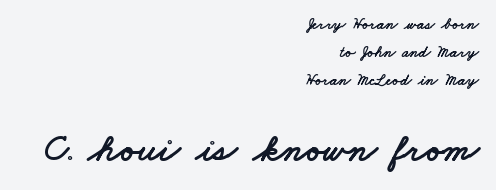
Q: Is the typeface a serif or a sans-serif typeface? A: Sans-serif.
Q: Is the text underlined? A: No.
Q: How is the paragraph aligned? A: Right-aligned.
Q: Is the spacing between letters normal or unusually wide? A: Normal.
Q: Which block of text is set in a larger size, the first (top) or the second (bottom)? A: The second (bottom) one.
Q: Width (condensed, normal, or wide)? A: Wide.
Q: Stroke contrast? A: Low.
Q: x-height? A: Small.
Q: Monospaced? A: No.
